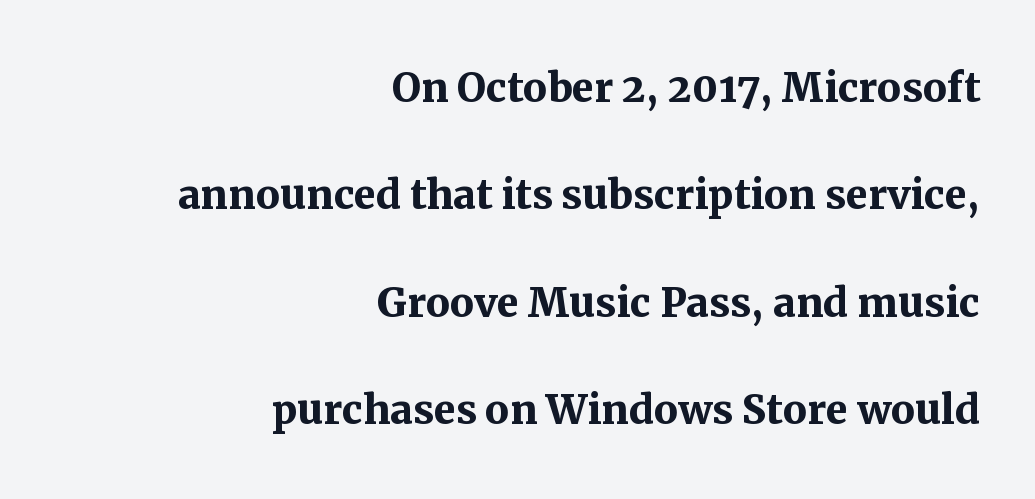
Q: Is the text bold? A: Yes.
Q: Is the text italic (slanted)? A: No, it is upright.
Q: Is the typeface a serif or a sans-serif typeface? A: Serif.
Q: Is the text underlined? A: No.
Q: How is the paragraph aligned? A: Right-aligned.
Q: Is the spacing between letters normal or unusually wide? A: Normal.
Q: Is the spacing between lines tight, normal or loose? A: Loose.
Q: Width (condensed, normal, or wide)? A: Normal.
Q: Stroke contrast? A: Medium.
Q: x-height? A: Medium.
Q: Monospaced? A: No.
